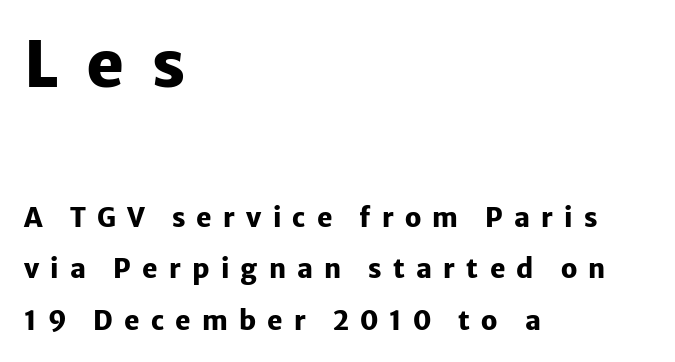
The image shows 64 px heavy sans-serif type, upright; set left-aligned, loose line spacing (1.97x), unusually wide letter spacing (+0.43 em), not underlined; the first (top) block is 2.46x larger; low stroke contrast and a medium x-height.
